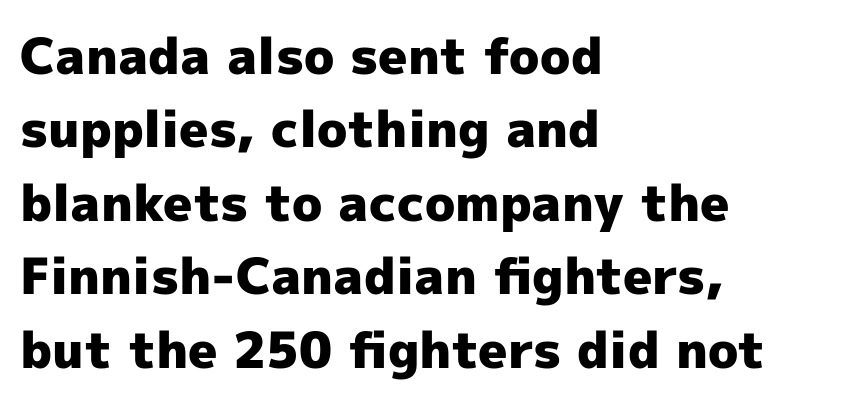
Q: Is the text bold? A: Yes.
Q: Is the text italic (slanted)? A: No, it is upright.
Q: Is the typeface a serif or a sans-serif typeface? A: Sans-serif.
Q: Is the text underlined? A: No.
Q: How is the paragraph aligned? A: Left-aligned.
Q: Is the spacing between letters normal or unusually wide? A: Normal.
Q: Is the spacing between lines tight, normal or loose? A: Normal.
Q: Width (condensed, normal, or wide)? A: Normal.
Q: x-height? A: Medium.
Q: Monospaced? A: No.
